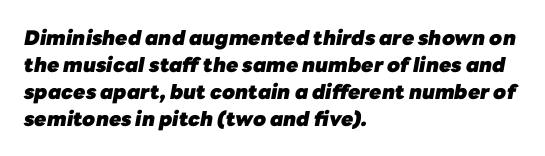
{"italic": "yes", "lean": "right", "slant_degrees": 10, "bold": "yes", "underline": "no", "align": "left", "line_spacing": "normal", "line_spacing_ratio": 1.35, "letter_spacing": "normal", "letter_spacing_em": 0.0, "glyph_px": 20}
